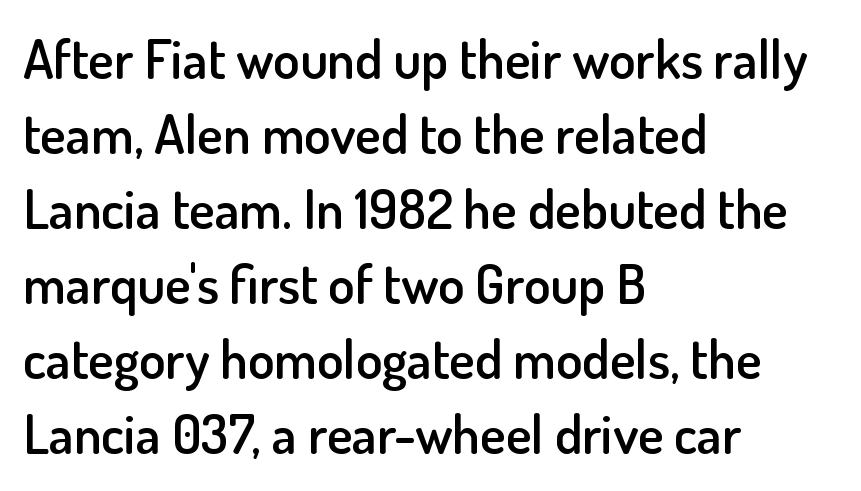
Q: Is the text bold? A: Semi-bold.
Q: Is the text italic (slanted)? A: No, it is upright.
Q: Is the typeface a serif or a sans-serif typeface? A: Sans-serif.
Q: Is the text underlined? A: No.
Q: How is the paragraph aligned? A: Left-aligned.
Q: Is the spacing between letters normal or unusually wide? A: Normal.
Q: Is the spacing between lines tight, normal or loose? A: Normal.
Q: Width (condensed, normal, or wide)? A: Normal.
Q: Stroke contrast? A: Low.
Q: x-height? A: Small.
Q: Monospaced? A: No.
